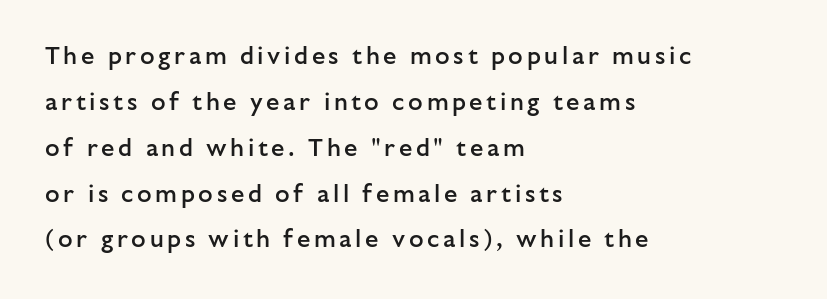
Q: Is the text bold? A: Semi-bold.
Q: Is the text italic (slanted)? A: No, it is upright.
Q: Is the text underlined? A: No.
Q: How is the paragraph aligned? A: Left-aligned.
Q: Is the spacing between lines tight, normal or loose? A: Loose.
